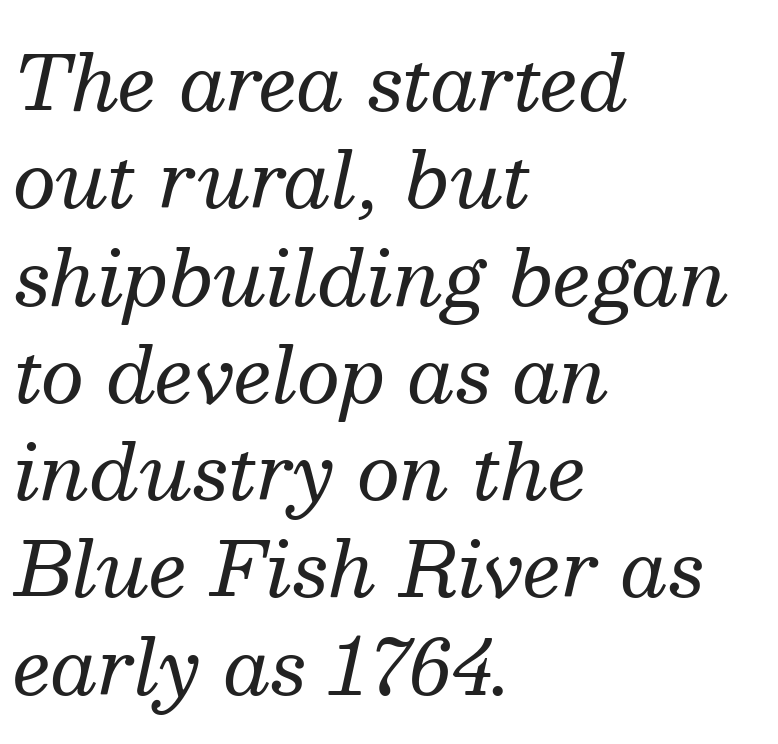
The image shows 76 px regular-weight serif type, italic (leaning right); set left-aligned, normal line spacing (1.28x), normal letter spacing, not underlined; medium stroke contrast and a medium x-height.
